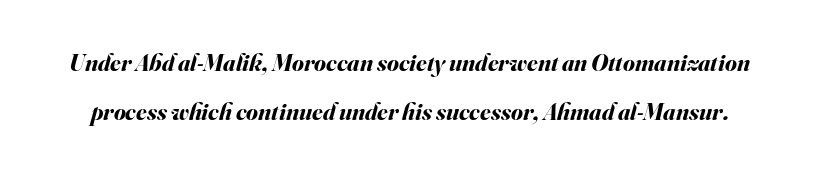
{"italic": "yes", "lean": "right", "slant_degrees": 16, "bold": "yes", "underline": "no", "line_spacing": "loose", "line_spacing_ratio": 2.03, "letter_spacing": "normal", "letter_spacing_em": 0.0, "glyph_px": 24}
